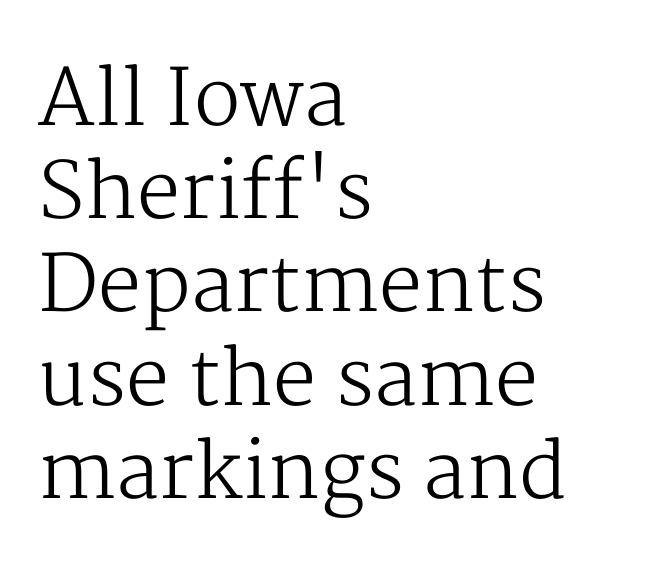
{"serif": "yes", "italic": "no", "bold": "no", "weight": "regular", "width": "normal", "stroke_contrast": "medium", "x_height": "medium", "monospaced": "no", "underline": "no", "align": "left", "line_spacing_ratio": 1.21, "letter_spacing": "normal", "letter_spacing_em": 0.0, "glyph_px": 77}
